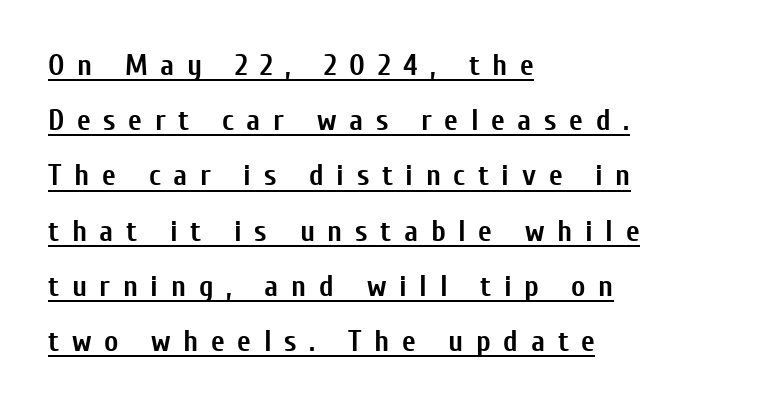
{"serif": "no", "italic": "no", "bold": "yes", "weight": "semibold", "width": "condensed", "stroke_contrast": "low", "x_height": "medium", "monospaced": "no", "underline": "yes", "align": "left", "line_spacing_ratio": 1.84, "letter_spacing": "wide", "letter_spacing_em": 0.42, "glyph_px": 30}
